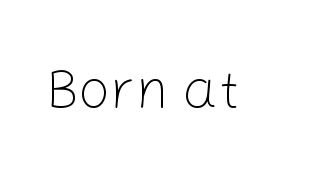
Each letter keeps its own natural width here, so spacing adapts to shape. Type style note: lacks serifs. Designer's note — italics off, roman on. This rendering leaves character spacing at its baseline value. The letters look calm and open, with moderate or lighter stems.
